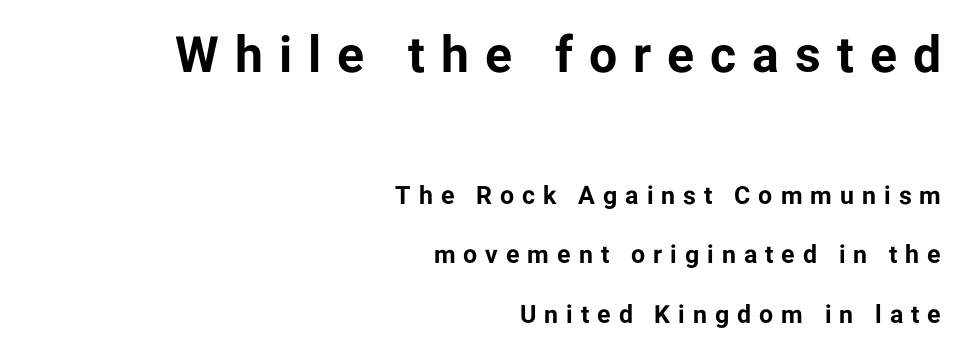
The image shows 50 px bold sans-serif type, upright; set right-aligned, loose line spacing (2.38x), unusually wide letter spacing (+0.32 em), not underlined; the first (top) block is 2.0x larger; low stroke contrast and a medium x-height.
